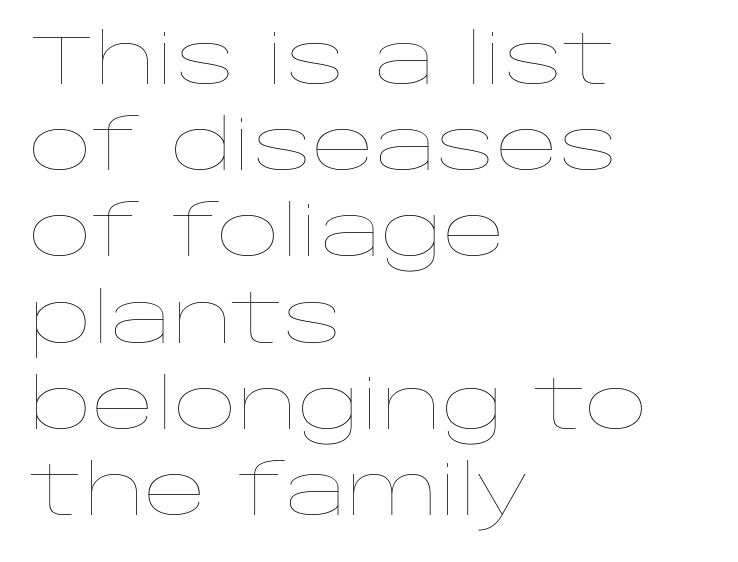
{"italic": "no", "bold": "no", "weight": "thin", "width": "wide", "stroke_contrast": "low", "x_height": "large", "monospaced": "no", "underline": "no", "align": "left", "line_spacing": "normal", "line_spacing_ratio": 1.25, "letter_spacing": "normal", "letter_spacing_em": 0.0, "glyph_px": 69}
